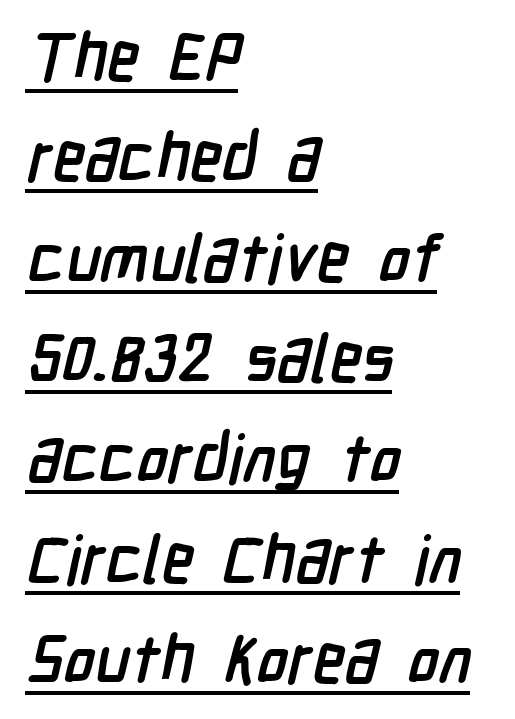
Q: Is the text bold? A: Yes.
Q: Is the typeface a serif or a sans-serif typeface? A: Sans-serif.
Q: Is the text underlined? A: Yes.
Q: How is the paragraph aligned? A: Left-aligned.
Q: Is the spacing between letters normal or unusually wide? A: Normal.
Q: Is the spacing between lines tight, normal or loose? A: Normal.
Q: Width (condensed, normal, or wide)? A: Condensed.
Q: Stroke contrast? A: Low.
Q: x-height? A: Medium.
Q: Monospaced? A: No.
